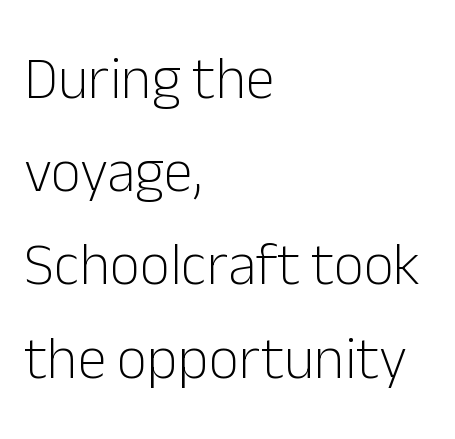
The image shows 59 px light sans-serif type, upright; set left-aligned, normal line spacing (1.58x), normal letter spacing, not underlined; low stroke contrast and a medium x-height.
